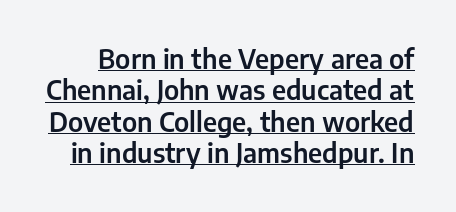
The image shows 26 px text type, upright; set line spacing 1.21x, normal letter spacing, underlined.
